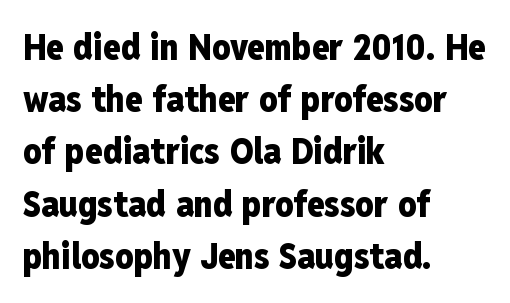
Q: Is the text bold? A: Yes.
Q: Is the text italic (slanted)? A: No, it is upright.
Q: Is the typeface a serif or a sans-serif typeface? A: Sans-serif.
Q: Is the text underlined? A: No.
Q: How is the paragraph aligned? A: Left-aligned.
Q: Is the spacing between letters normal or unusually wide? A: Normal.
Q: Is the spacing between lines tight, normal or loose? A: Normal.
Q: Width (condensed, normal, or wide)? A: Condensed.
Q: Stroke contrast? A: Low.
Q: x-height? A: Medium.
Q: Monospaced? A: No.
